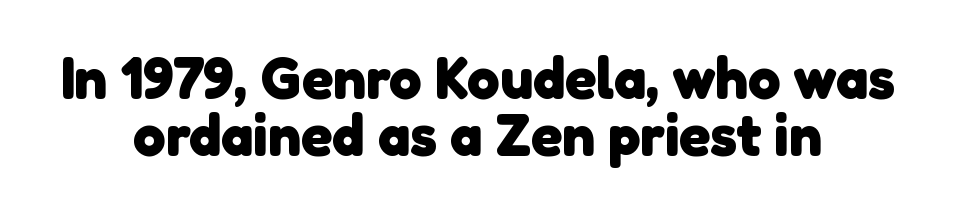
Does the copy run flush right? No — it is centered line by line. Nobody drew a line under any word here. Tightly led — the rows are bunched. The passage shown is typed in a proportional face where columns would drift.
